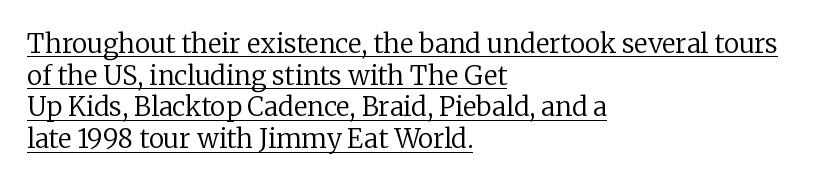
The image shows 26 px text type, upright; set left-aligned, line spacing 1.22x, normal letter spacing, underlined.
